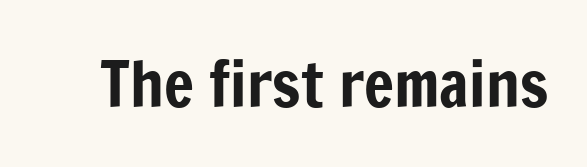
Q: Is the text italic (slanted)? A: No, it is upright.
Q: Is the typeface a serif or a sans-serif typeface? A: Sans-serif.
Q: Is the text underlined? A: No.
Q: Is the spacing between letters normal or unusually wide? A: Normal.
Q: Width (condensed, normal, or wide)? A: Condensed.
Q: Stroke contrast? A: Low.
Q: x-height? A: Medium.
Q: Monospaced? A: No.
